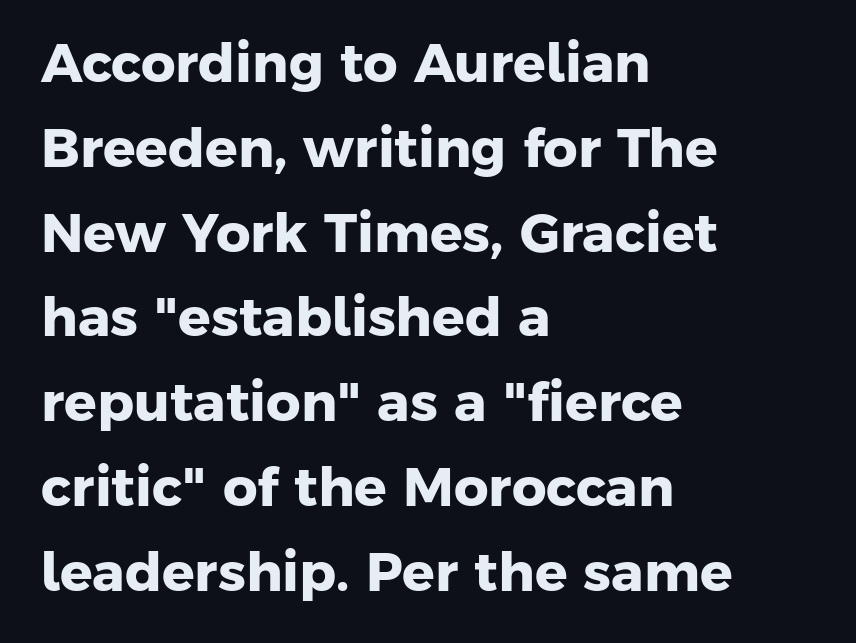
The image shows 54 px heavy sans-serif type; set left-aligned, normal line spacing (1.57x), normal letter spacing, not underlined; low stroke contrast and a medium x-height.
